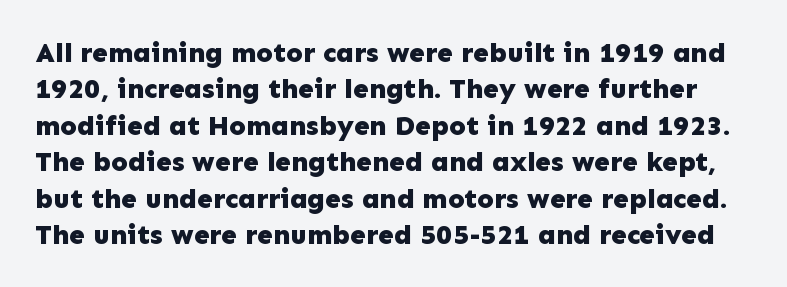
The image shows 28 px bold sans-serif type, upright; set normal line spacing (1.3x), normal letter spacing, not underlined; low stroke contrast and a medium x-height.
